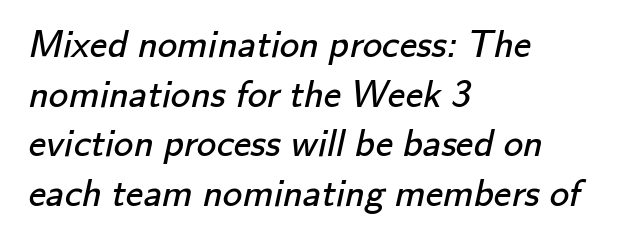
Look at the bottom of the vertical strokes: they stop flat, with no serifs. Characters follow at the spacing the type designer built in. Stroke mass is kept to a normal reading level or below. Is the block centered? No — it sits flush against the left margin.
